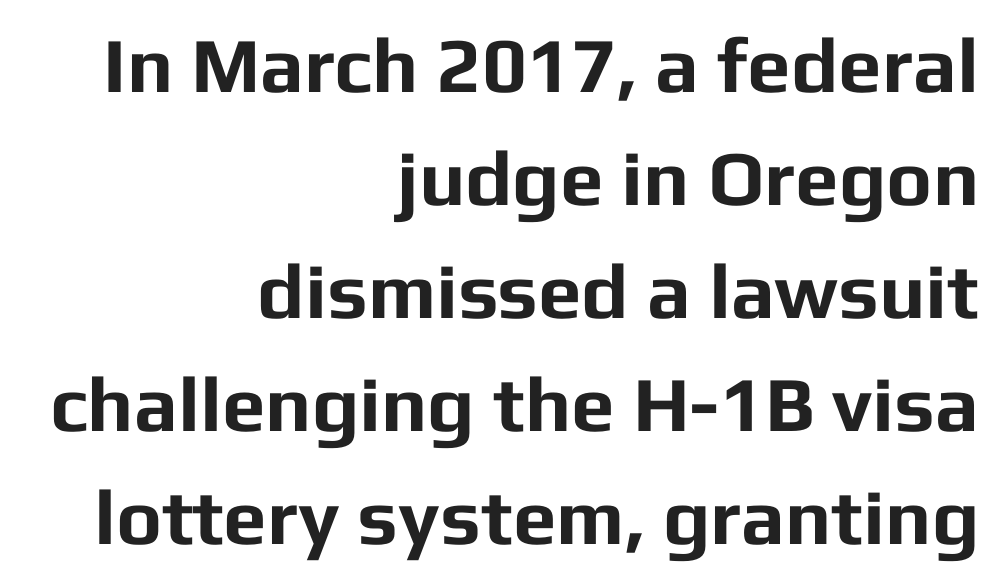
Q: Is the text bold? A: Yes.
Q: Is the text italic (slanted)? A: No, it is upright.
Q: Is the typeface a serif or a sans-serif typeface? A: Sans-serif.
Q: Is the text underlined? A: No.
Q: How is the paragraph aligned? A: Right-aligned.
Q: Is the spacing between letters normal or unusually wide? A: Normal.
Q: Is the spacing between lines tight, normal or loose? A: Normal.
Q: Width (condensed, normal, or wide)? A: Normal.
Q: Stroke contrast? A: Low.
Q: x-height? A: Medium.
Q: Monospaced? A: No.
